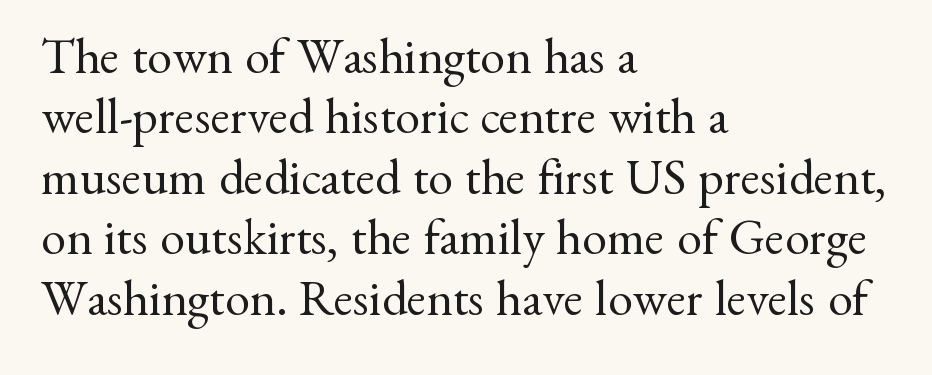
{"serif": "yes", "italic": "no", "bold": "no", "weight": "regular", "width": "normal", "stroke_contrast": "medium", "x_height": "small", "monospaced": "no", "underline": "no", "align": "left", "line_spacing_ratio": 1.21, "letter_spacing": "normal", "letter_spacing_em": 0.0, "glyph_px": 50}
